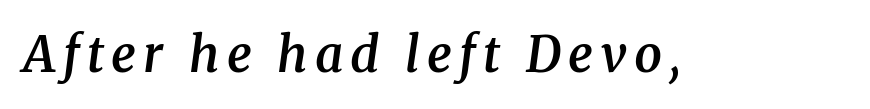
The image shows 49 px semibold serif type, italic (leaning right); set not underlined; medium stroke contrast and a medium x-height.
